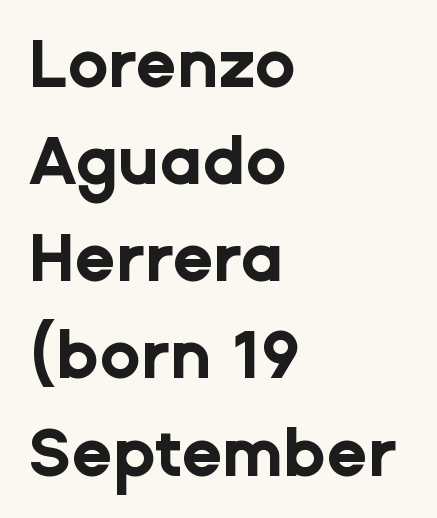
Letterform terminals end flat and unadorned throughout the passage. Layout note: lines flush left. Here the designer chose a conventional face with non-uniform glyph widths. A typesetter would call this leading conventional body-copy spacing.
